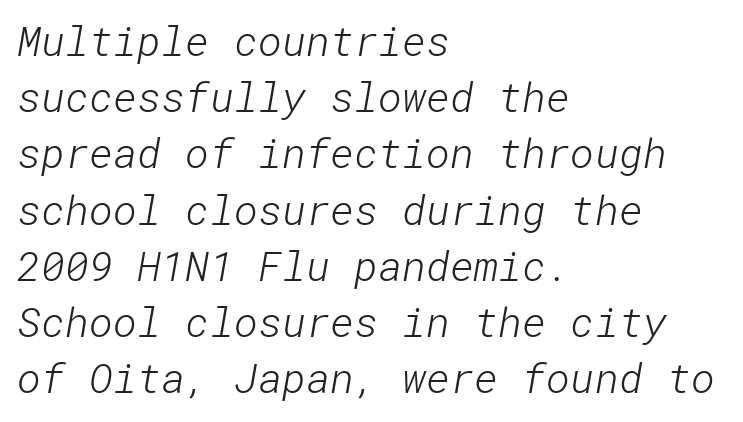
This block has exactly the height ordinary leading produces. The lines in this sample share a left origin and differ only in where they stop. Each letter's strokes conclude bluntly, with no projecting serifs. Spacing between characters is what you'd get straight out of the box. Stem width sits at or under what a default text font uses. Rule under the text: the space is simply empty.
